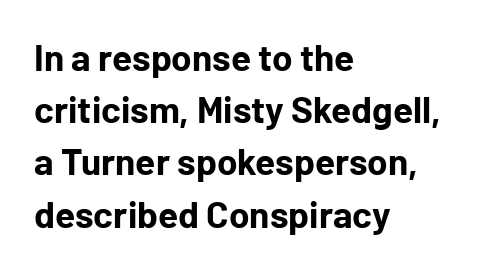
{"serif": "no", "italic": "no", "bold": "yes", "weight": "bold", "width": "normal", "stroke_contrast": "low", "x_height": "medium", "monospaced": "no", "underline": "no", "align": "left", "line_spacing": "normal", "line_spacing_ratio": 1.41, "letter_spacing": "normal", "letter_spacing_em": 0.0, "glyph_px": 37}
